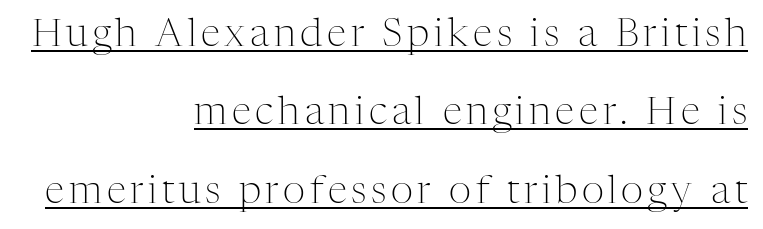
Q: Is the text bold? A: No.
Q: Is the text italic (slanted)? A: No, it is upright.
Q: Is the typeface a serif or a sans-serif typeface? A: Serif.
Q: Is the text underlined? A: Yes.
Q: How is the paragraph aligned? A: Right-aligned.
Q: Is the spacing between lines tight, normal or loose? A: Loose.
Q: Width (condensed, normal, or wide)? A: Normal.
Q: Stroke contrast? A: Medium.
Q: x-height? A: Medium.
Q: Monospaced? A: No.
